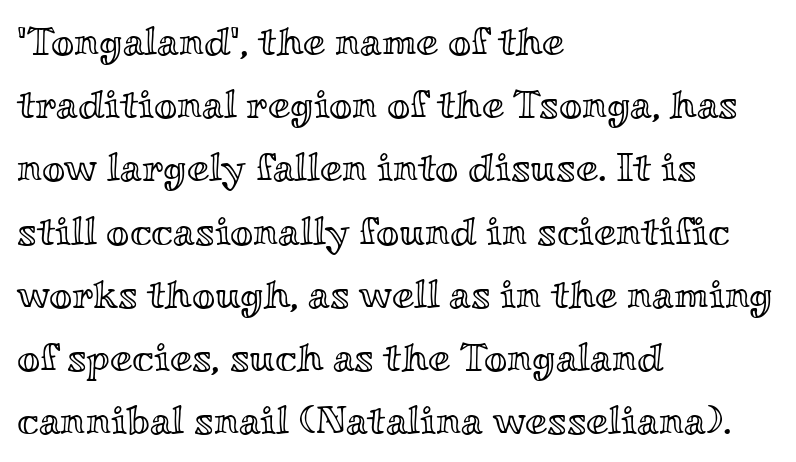
Nothing unusual about the tracking: characters are spaced as the font intends. Think of a printed novel: that variable character pitch is what you see here. Successive baselines arrive at the customary interval. Posture: straight, roman, zero tilt. Words float on clear page, feet unadorned.
